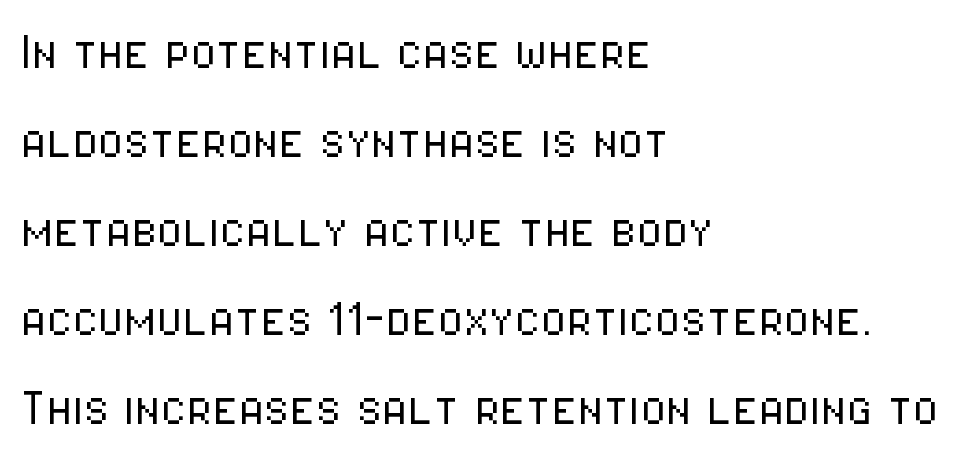
{"serif": "no", "italic": "no", "bold": "no", "weight": "light", "width": "condensed", "stroke_contrast": "low", "x_height": "medium", "monospaced": "no", "underline": "no", "align": "left", "line_spacing": "normal", "line_spacing_ratio": 1.51, "letter_spacing": "normal", "letter_spacing_em": 0.0, "glyph_px": 59}
